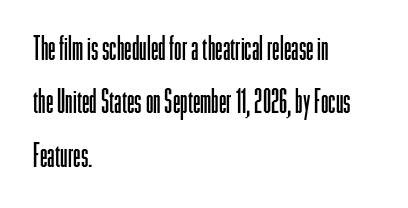
{"serif": "no", "italic": "no", "bold": "no", "weight": "light", "width": "condensed", "stroke_contrast": "low", "x_height": "medium", "monospaced": "no", "underline": "no", "align": "left", "line_spacing": "normal", "line_spacing_ratio": 1.57, "letter_spacing": "normal", "letter_spacing_em": 0.0, "glyph_px": 34}
